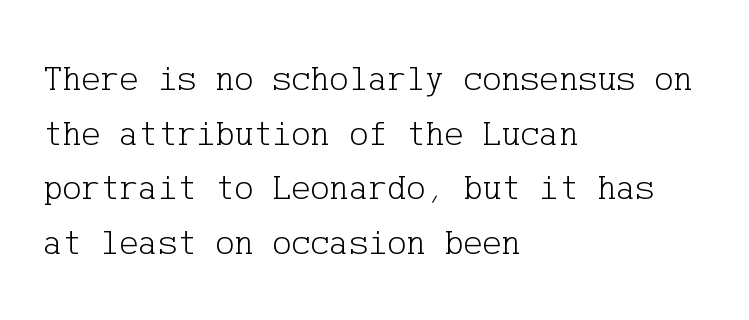
The image shows 36 px light serif type, upright; set left-aligned, normal line spacing (1.52x), normal letter spacing, not underlined; low stroke contrast and a medium x-height.
